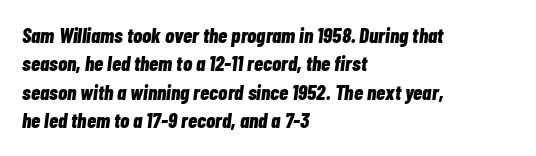
{"italic": "yes", "lean": "right", "slant_degrees": 7, "bold": "yes", "underline": "no", "align": "left", "line_spacing": "normal", "line_spacing_ratio": 1.35, "letter_spacing": "normal", "letter_spacing_em": 0.0, "glyph_px": 21}
